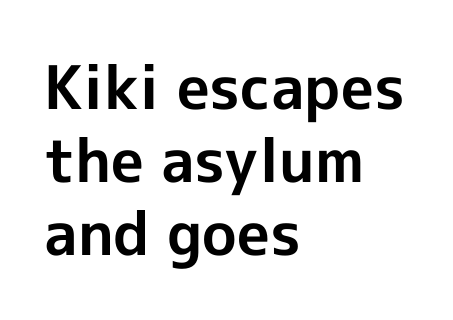
The image shows 60 px bold sans-serif type, upright; set left-aligned, line spacing 1.22x, normal letter spacing, not underlined; a medium x-height.
